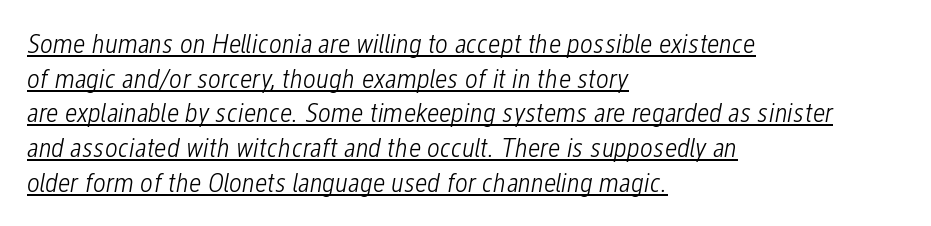
{"italic": "yes", "lean": "right", "slant_degrees": 12, "bold": "no", "weight": "light", "width": "condensed", "stroke_contrast": "low", "x_height": "medium", "monospaced": "no", "underline": "yes", "align": "left", "line_spacing_ratio": 1.24, "letter_spacing": "normal", "letter_spacing_em": 0.0, "glyph_px": 28}
